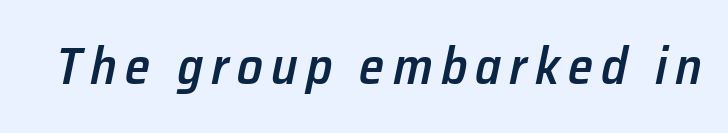
The strokes are fattened partway — semibold, not bold. The passage shown is typed in a proportional face where columns would drift. Yep, that's italic — everything's leaning. Bare-footed words on every line.
